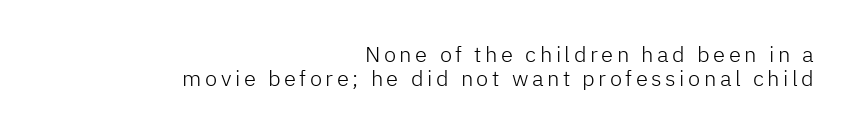
Teacher's note: observe the even right margin — that is flush-right alignment. The weight tops out at a normal text grade. A clean baseline with only descenders dipping below it. You could barely slide anything between these rows.
